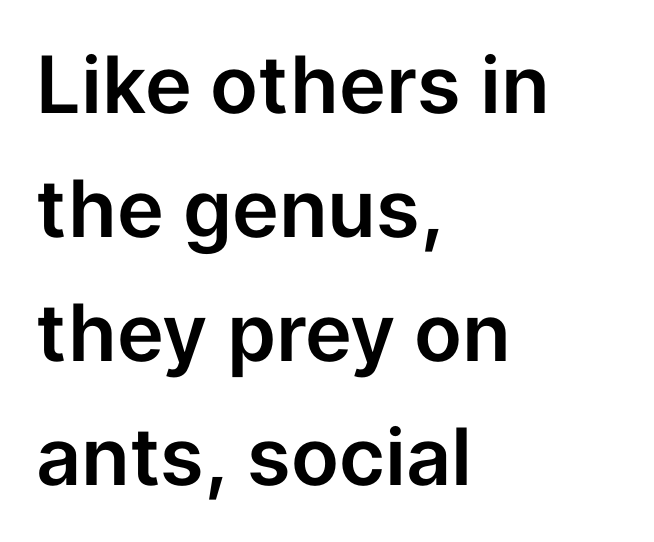
{"serif": "no", "italic": "no", "width": "normal", "stroke_contrast": "low", "x_height": "medium", "monospaced": "no", "underline": "no", "align": "left", "line_spacing": "normal", "line_spacing_ratio": 1.57, "letter_spacing": "normal", "letter_spacing_em": 0.0, "glyph_px": 79}
